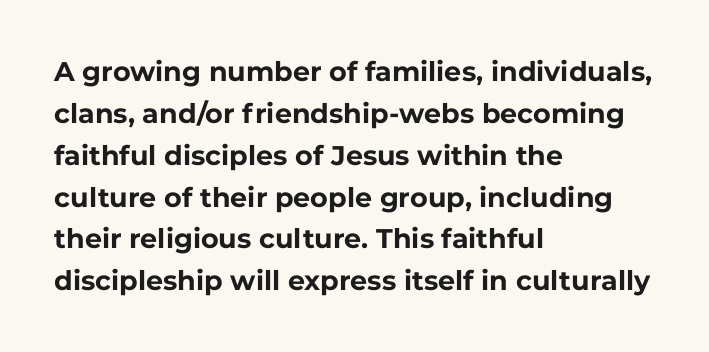
{"italic": "no", "bold": "yes", "underline": "no", "align": "left", "line_spacing": "normal", "line_spacing_ratio": 1.55, "letter_spacing": "normal", "letter_spacing_em": 0.0, "glyph_px": 27}
